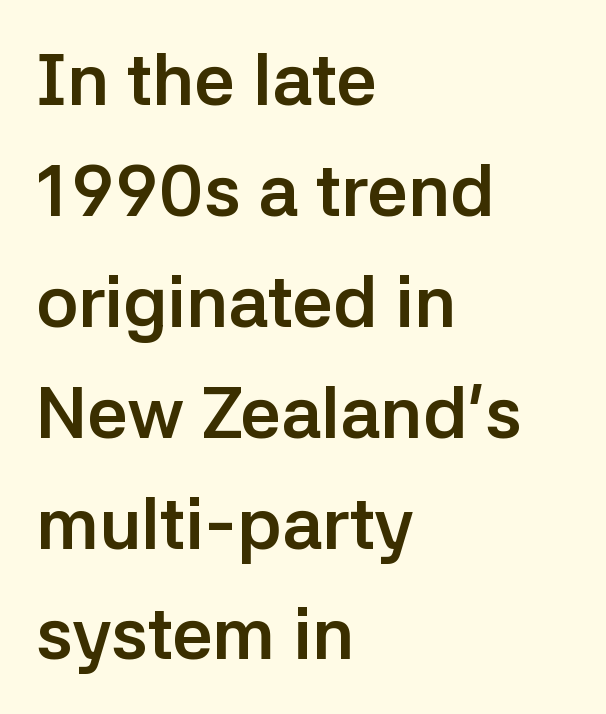
Do the characters align in a grid? No, the font is proportional. In terms of letterform style, serifs are entirely absent. A roman cut, with each character standing at attention. The letterforms sit shoulder to shoulder at normal distance. One glance says typical: line gaps are just what's usual. Compared with a centered layout, this one pins lines to the left instead.
